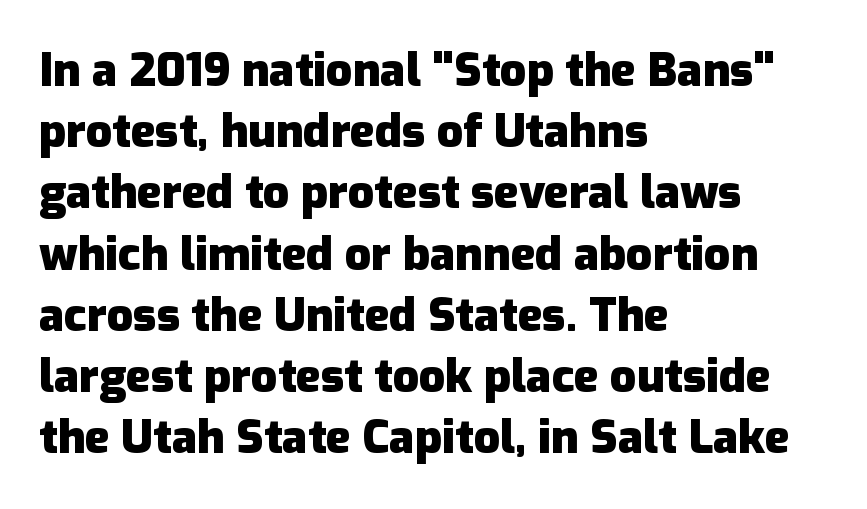
Q: Is the text bold? A: Yes.
Q: Is the text italic (slanted)? A: No, it is upright.
Q: Is the typeface a serif or a sans-serif typeface? A: Sans-serif.
Q: Is the text underlined? A: No.
Q: How is the paragraph aligned? A: Left-aligned.
Q: Is the spacing between letters normal or unusually wide? A: Normal.
Q: Is the spacing between lines tight, normal or loose? A: Normal.
Q: Width (condensed, normal, or wide)? A: Normal.
Q: Stroke contrast? A: Low.
Q: x-height? A: Medium.
Q: Monospaced? A: No.
